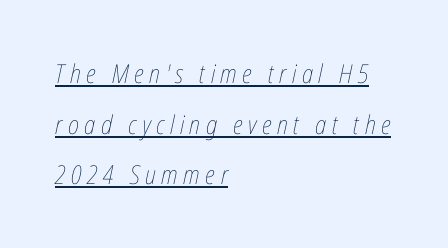
These lines stand farther apart than default settings would place them. This sample uses an oblique cut, with every glyph tilted off the vertical. The horizontal fit of the characters is loose and conspicuously gappy. These lines stack with their left ends in a neat column. Stem width sits at or under what a default text font uses. Quick note: underline on.
